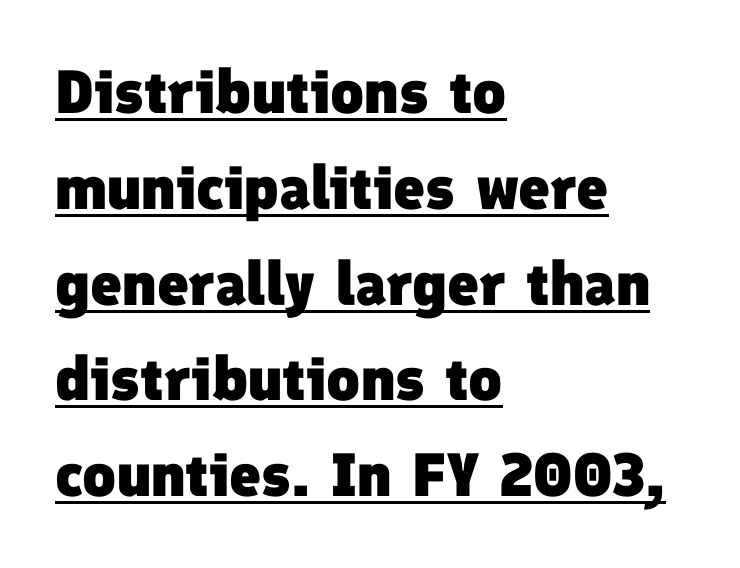
The image shows 61 px heavy sans-serif type; set left-aligned, normal line spacing (1.57x), normal letter spacing, underlined; low stroke contrast and a medium x-height.
